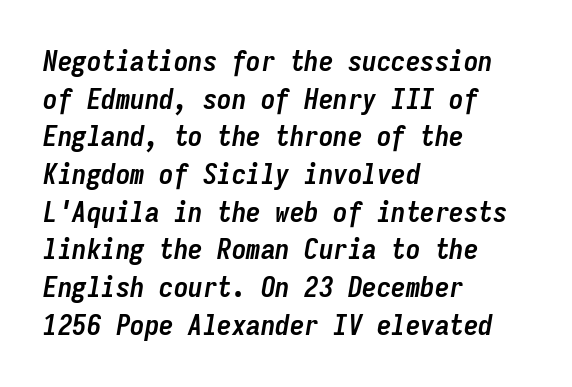
Set as a true bold cut, around the 700 mark. Emphasis-style slanted type is in use. If you measured baseline to baseline, you'd find a middling distance. One-word summary of the alignment: left. Check under the words: just untouched page. Between one letter and the next there's only the usual sliver of space.
